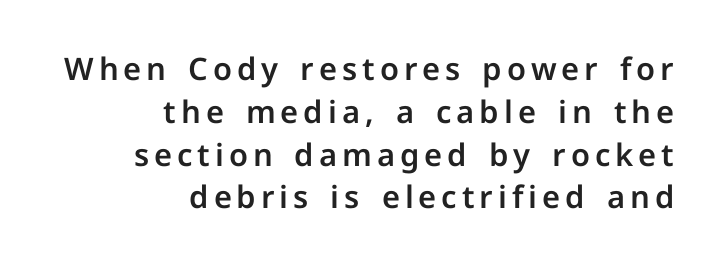
The image shows 31 px sans-serif type, upright; set right-aligned, normal line spacing (1.38x), not underlined; low stroke contrast and a medium x-height.
